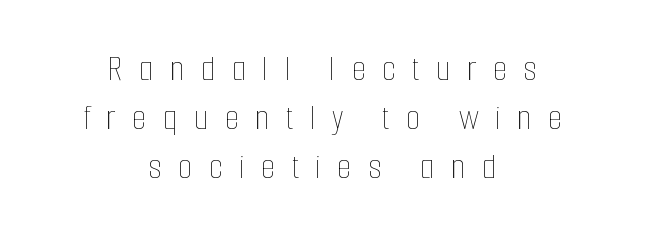
The letters advance in unequal steps, a hallmark of proportional type. This sample uses an upright cut, with every glyph sitting square on the baseline. Just letters on the line, the space beneath them empty. The text block is weighted toward neither margin, spreading evenly from the middle.
